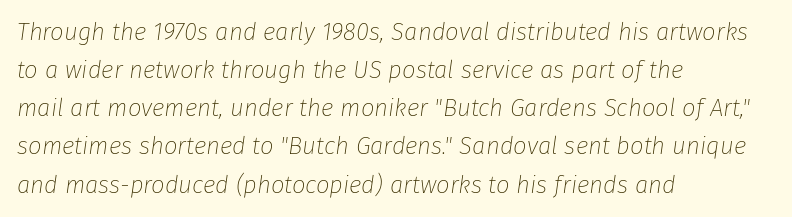
The space beneath each line is pristine and unruled. Unbolded letterforms with no extra heft. No extra tracking has been applied to these lines. Does the leading feel generous? No, just average. Is the type slanted? Yes — the strokes lean at a clear angle.
